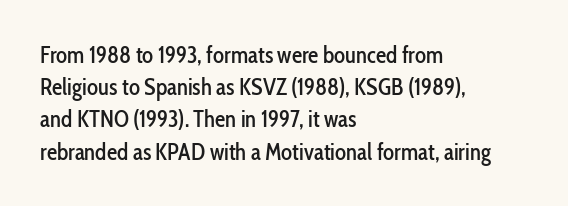
Q: Is the text italic (slanted)? A: No, it is upright.
Q: Is the text underlined? A: No.
Q: How is the paragraph aligned? A: Left-aligned.
Q: Is the spacing between letters normal or unusually wide? A: Normal.
Q: Is the spacing between lines tight, normal or loose? A: Normal.
